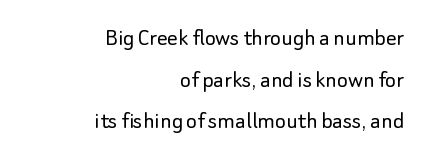
Q: Is the text bold? A: No.
Q: Is the text italic (slanted)? A: No, it is upright.
Q: Is the text underlined? A: No.
Q: How is the paragraph aligned? A: Right-aligned.
Q: Is the spacing between letters normal or unusually wide? A: Normal.
Q: Is the spacing between lines tight, normal or loose? A: Normal.
